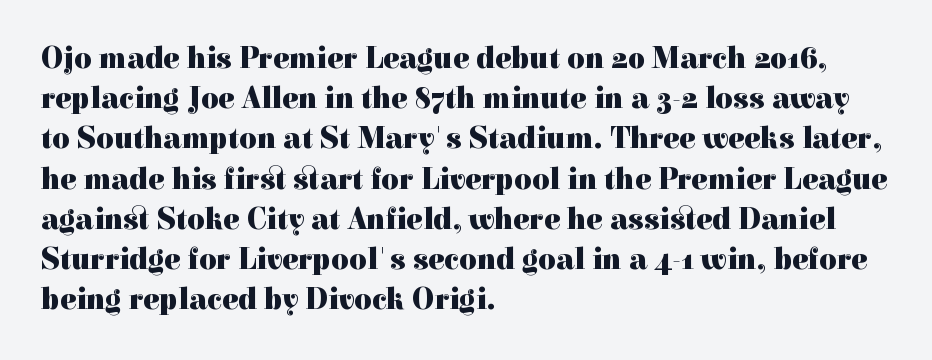
{"serif": "yes", "italic": "no", "bold": "yes", "weight": "heavy", "width": "normal", "x_height": "medium", "monospaced": "no", "underline": "no", "align": "left", "line_spacing": "normal", "line_spacing_ratio": 1.34, "letter_spacing": "normal", "letter_spacing_em": 0.0, "glyph_px": 30}
